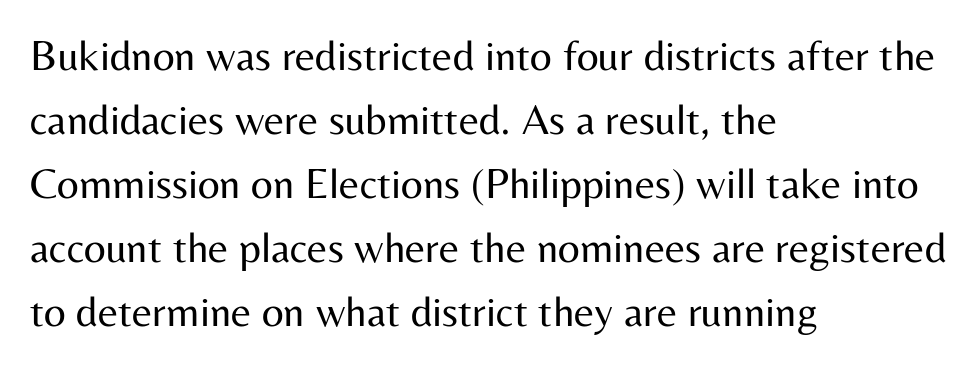
Summary of weight: not heavy and not bold. Classification — sans serif. The typography opts for an upright posture over an oblique one. Words float on clear page, feet unadorned. Is there much room between lines? A standard amount, neither cramped nor airy.
